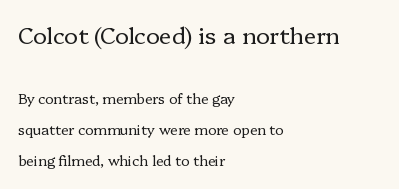
Each row of text sits above clean, open space. The letters in the upper block stand taller than those in the block below. Stroke mass is kept to a normal reading level or below. Horizontal alignment here is leftward, the default for most running prose.
